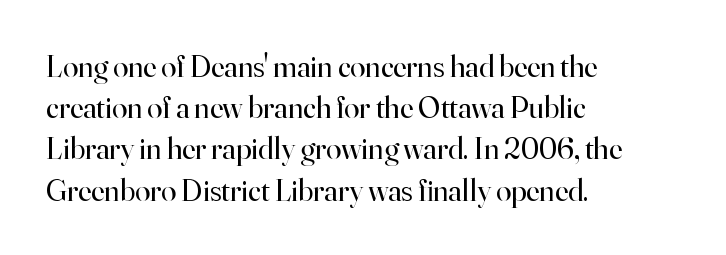
{"serif": "yes", "italic": "no", "bold": "no", "weight": "regular", "width": "normal", "stroke_contrast": "high", "x_height": "small", "monospaced": "no", "underline": "no", "align": "left", "line_spacing": "normal", "line_spacing_ratio": 1.33, "letter_spacing": "normal", "letter_spacing_em": 0.0, "glyph_px": 31}
